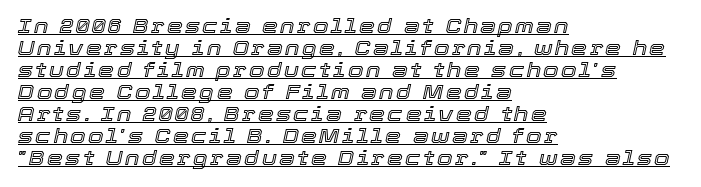
{"italic": "yes", "lean": "right", "slant_degrees": 12, "underline": "yes", "align": "left", "line_spacing": "tight", "line_spacing_ratio": 1.1, "glyph_px": 20}
